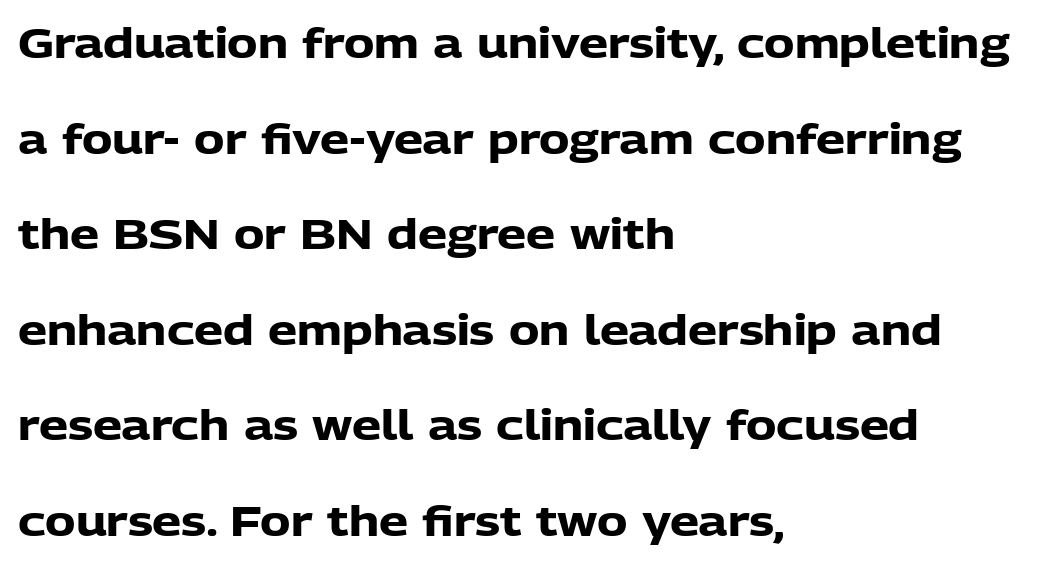
{"serif": "no", "italic": "no", "bold": "yes", "weight": "heavy", "width": "normal", "stroke_contrast": "low", "x_height": "medium", "monospaced": "no", "underline": "no", "align": "left", "line_spacing": "loose", "line_spacing_ratio": 2.33, "letter_spacing": "normal", "letter_spacing_em": 0.0, "glyph_px": 41}
